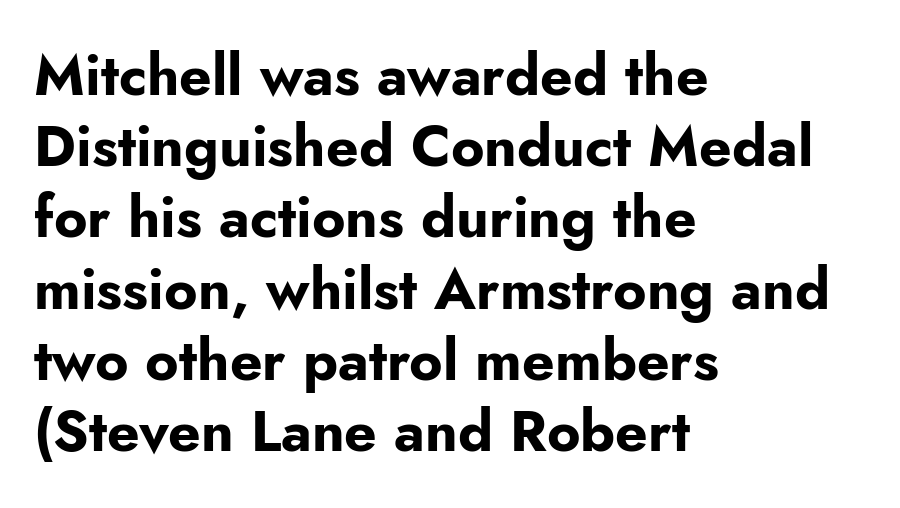
This sample uses a sans-serif face. This rendering leaves character spacing at its baseline value. As a designer I'd log this as weight 700, bold. The axis of the letterforms is exactly vertical. Visually the block forms a straight wall on the left and a jagged coastline on the right. Decoration check: the copy has no underline.
